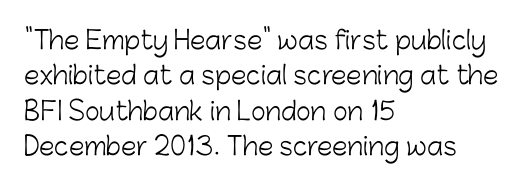
Q: Is the text bold? A: No.
Q: Is the text italic (slanted)? A: No, it is upright.
Q: Is the text underlined? A: No.
Q: How is the paragraph aligned? A: Left-aligned.
Q: Is the spacing between letters normal or unusually wide? A: Normal.
Q: Is the spacing between lines tight, normal or loose? A: Normal.
